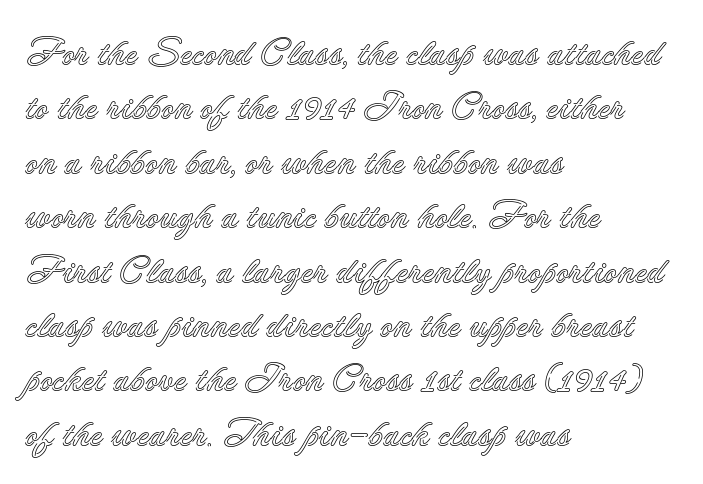
{"width": "normal", "x_height": "small", "monospaced": "no", "underline": "no", "align": "left", "line_spacing": "normal", "line_spacing_ratio": 1.47, "letter_spacing": "normal", "letter_spacing_em": 0.0, "glyph_px": 37}
